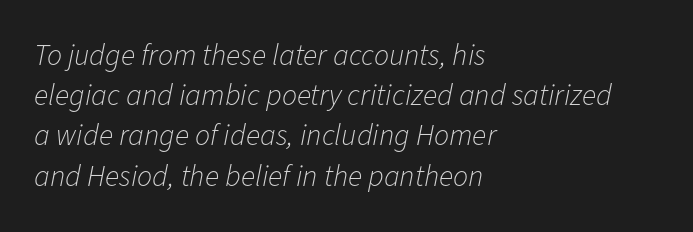
Q: Is the text bold? A: No.
Q: Is the text italic (slanted)? A: Yes, it leans right by about 11 degrees.
Q: Is the text underlined? A: No.
Q: How is the paragraph aligned? A: Left-aligned.
Q: Is the spacing between letters normal or unusually wide? A: Normal.
Q: Is the spacing between lines tight, normal or loose? A: Normal.
Q: Width (condensed, normal, or wide)? A: Normal.
Q: Stroke contrast? A: Low.
Q: x-height? A: Medium.
Q: Monospaced? A: No.
